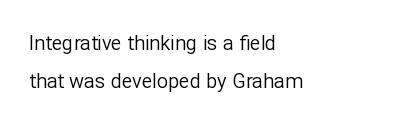
{"italic": "no", "bold": "no", "underline": "no", "align": "left", "line_spacing": "loose", "line_spacing_ratio": 1.9, "letter_spacing": "normal", "letter_spacing_em": 0.0, "glyph_px": 20}
